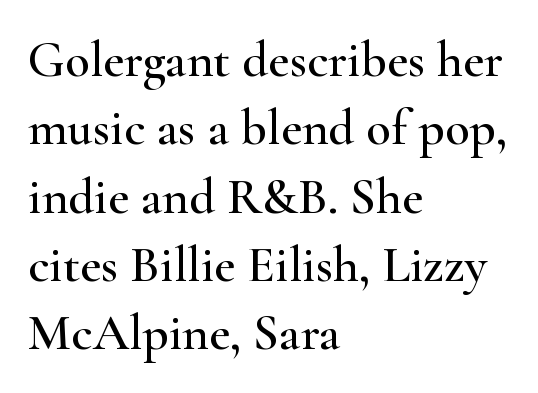
{"serif": "yes", "italic": "no", "width": "wide", "stroke_contrast": "high", "x_height": "small", "monospaced": "no", "underline": "no", "align": "left", "line_spacing": "normal", "line_spacing_ratio": 1.34, "letter_spacing": "normal", "letter_spacing_em": 0.0, "glyph_px": 51}
